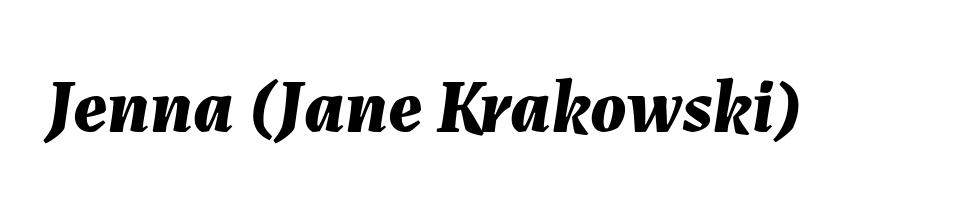
The image shows 75 px bold type, italic (leaning right); set normal letter spacing, not underlined; medium stroke contrast and a medium x-height.
